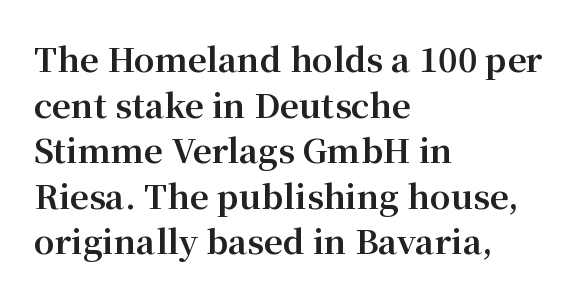
Q: Is the text bold? A: Yes.
Q: Is the text italic (slanted)? A: No, it is upright.
Q: Is the typeface a serif or a sans-serif typeface? A: Serif.
Q: Is the text underlined? A: No.
Q: How is the paragraph aligned? A: Left-aligned.
Q: Is the spacing between letters normal or unusually wide? A: Normal.
Q: Is the spacing between lines tight, normal or loose? A: Normal.
Q: Width (condensed, normal, or wide)? A: Normal.
Q: Stroke contrast? A: Medium.
Q: x-height? A: Medium.
Q: Monospaced? A: No.
